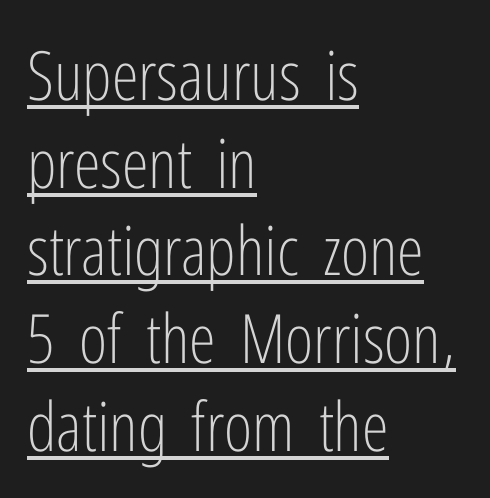
Q: Is the text bold? A: No.
Q: Is the text italic (slanted)? A: No, it is upright.
Q: Is the typeface a serif or a sans-serif typeface? A: Sans-serif.
Q: Is the text underlined? A: Yes.
Q: How is the paragraph aligned? A: Left-aligned.
Q: Is the spacing between letters normal or unusually wide? A: Normal.
Q: Is the spacing between lines tight, normal or loose? A: Normal.
Q: Width (condensed, normal, or wide)? A: Condensed.
Q: Stroke contrast? A: Low.
Q: x-height? A: Medium.
Q: Monospaced? A: No.
